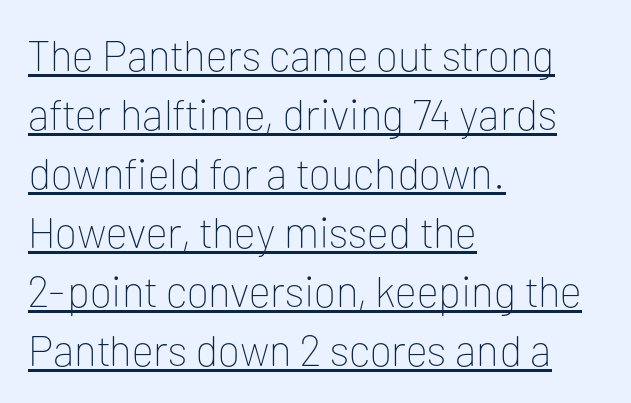
Note the varied advance widths — an 'i' is clearly narrower than an 'm'. The letters stand upright; this is a roman face. Successive baselines arrive at the customary interval. Honestly, the underline is the first thing you notice here.
